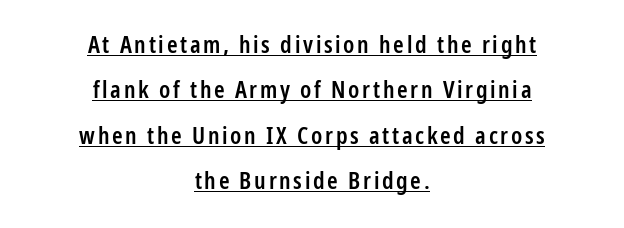
Q: Is the text bold? A: Semi-bold.
Q: Is the text italic (slanted)? A: No, it is upright.
Q: Is the text underlined? A: Yes.
Q: How is the paragraph aligned? A: Centered.
